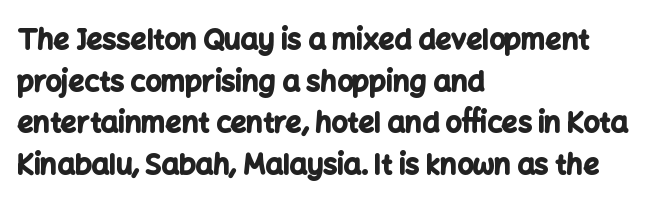
This rendering uses left alignment, leaving the right contour irregular. This is sans-serif lettering, the kind often seen on screens and signage. Do the letters lean? They stand straight. Glyph-to-glyph distance matches everyday printed text. Students, observe: this is what conventionally led text looks like.
